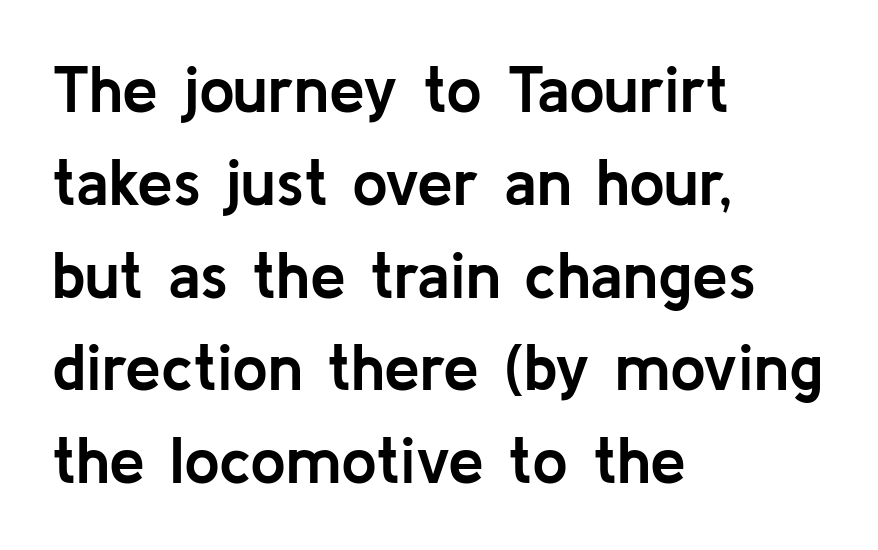
Q: Is the text bold? A: Yes.
Q: Is the text italic (slanted)? A: No, it is upright.
Q: Is the typeface a serif or a sans-serif typeface? A: Sans-serif.
Q: Is the text underlined? A: No.
Q: How is the paragraph aligned? A: Left-aligned.
Q: Is the spacing between letters normal or unusually wide? A: Normal.
Q: Is the spacing between lines tight, normal or loose? A: Normal.
Q: Width (condensed, normal, or wide)? A: Normal.
Q: Stroke contrast? A: Low.
Q: x-height? A: Medium.
Q: Monospaced? A: No.
